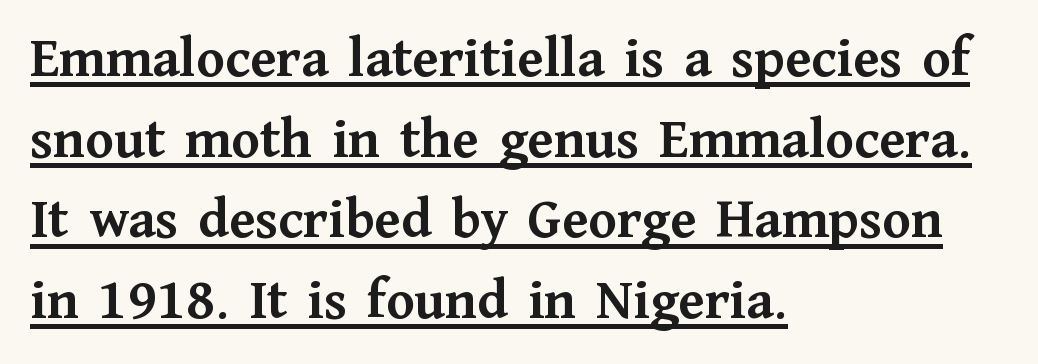
Q: Is the text bold? A: Yes.
Q: Is the text italic (slanted)? A: No, it is upright.
Q: Is the typeface a serif or a sans-serif typeface? A: Serif.
Q: Is the text underlined? A: Yes.
Q: How is the paragraph aligned? A: Left-aligned.
Q: Is the spacing between letters normal or unusually wide? A: Normal.
Q: Is the spacing between lines tight, normal or loose? A: Normal.
Q: Width (condensed, normal, or wide)? A: Normal.
Q: Stroke contrast? A: Medium.
Q: x-height? A: Medium.
Q: Monospaced? A: No.
